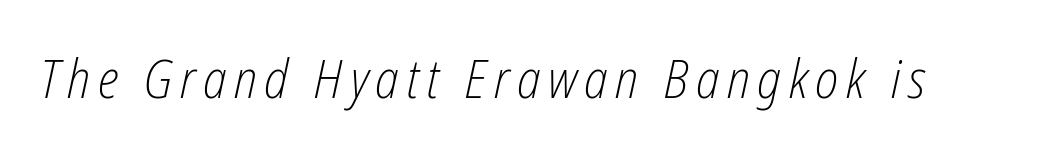
Designer's note — italics engaged. The space directly below the letters is spotless. A quiet, ordinary-to-light weight characterises the typeface. These lines are rendered in a variable-pitch font.
